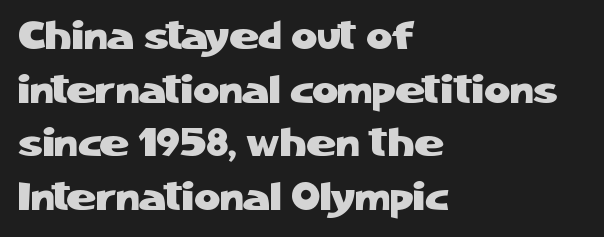
The image shows 40 px sans-serif type, upright; set left-aligned, normal line spacing (1.34x), normal letter spacing, not underlined; low stroke contrast and a medium x-height.
